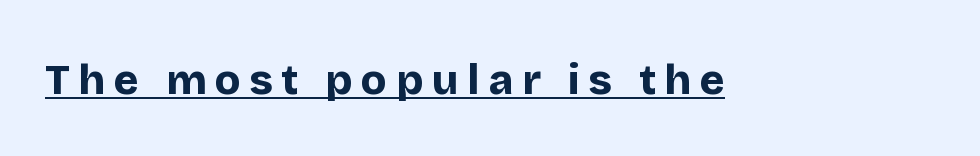
The image shows 42 px bold sans-serif type, upright; set unusually wide letter spacing (+0.21 em), underlined; low stroke contrast and a large x-height.
